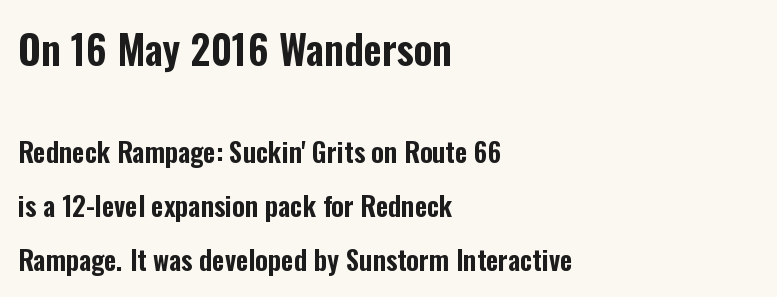
{"serif": "no", "italic": "no", "width": "condensed", "stroke_contrast": "low", "x_height": "medium", "monospaced": "no", "underline": "no", "align": "left", "line_spacing": "loose", "line_spacing_ratio": 2.0, "letter_spacing": "normal", "letter_spacing_em": 0.0, "larger_block": "first", "size_ratio": 1.48, "glyph_px": 40}
